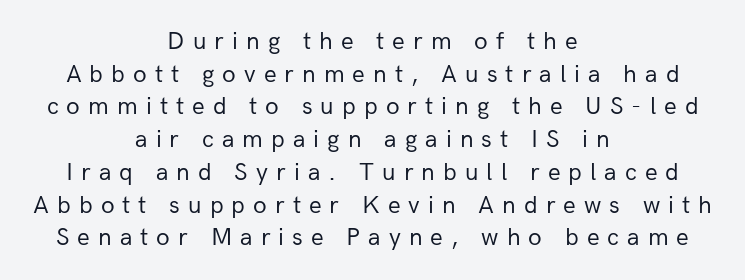
{"italic": "no", "bold": "no", "underline": "no", "align": "center", "line_spacing": "normal", "line_spacing_ratio": 1.31, "letter_spacing": "wide", "letter_spacing_em": 0.32, "glyph_px": 25}
